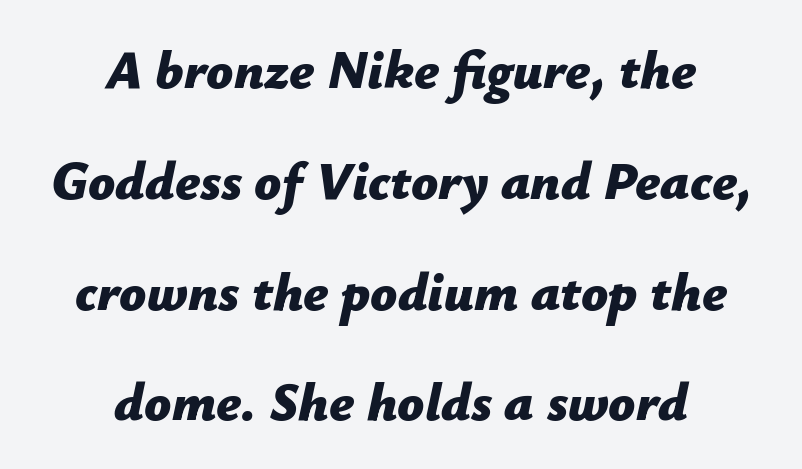
The passage shown is typed in a proportional face where columns would drift. The tracking reads as untouched default to a designer's eye. The specimen reads as italic at a glance. Pretty heavy lettering here — definitely bold.
